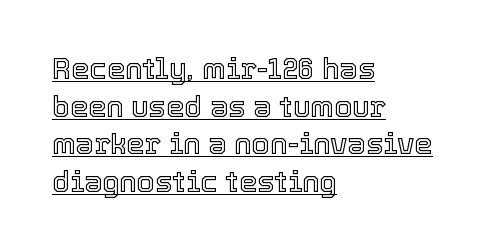
The image shows 29 px text type, upright; set left-aligned, normal line spacing (1.3x), normal letter spacing, underlined; a medium x-height.
